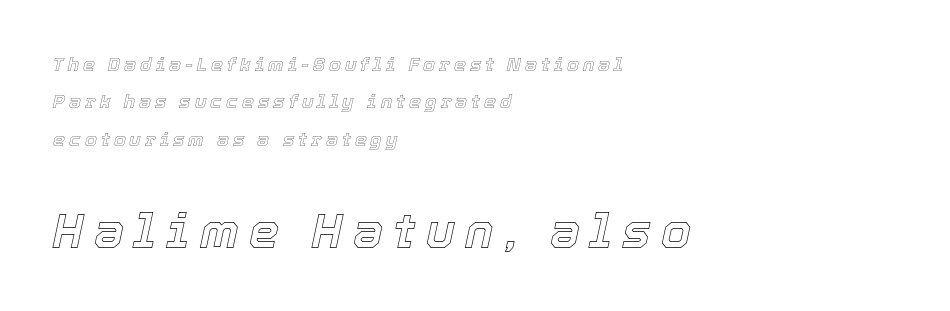
Q: Is the text italic (slanted)? A: Yes, it leans right by about 12 degrees.
Q: Is the text underlined? A: No.
Q: How is the paragraph aligned? A: Left-aligned.
Q: Is the spacing between letters normal or unusually wide? A: Unusually wide.
Q: Is the spacing between lines tight, normal or loose? A: Loose.
Q: Which block of text is set in a larger size, the first (top) or the second (bottom)? A: The second (bottom) one.
Q: Width (condensed, normal, or wide)? A: Normal.
Q: x-height? A: Medium.
Q: Monospaced? A: No.
